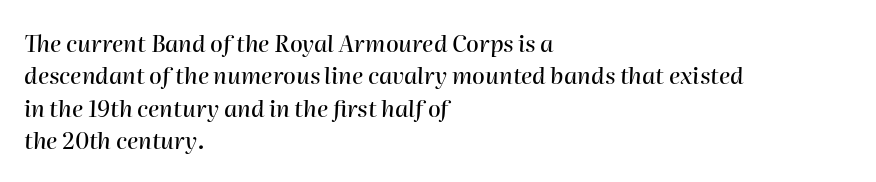
The image shows 23 px text type, italic (leaning right); set left-aligned, normal line spacing (1.41x), normal letter spacing, not underlined.
